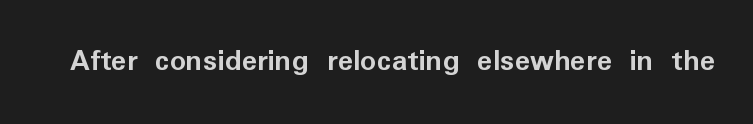
The image shows 32 px semibold sans-serif type, upright; set normal letter spacing, not underlined; low stroke contrast and a medium x-height.
